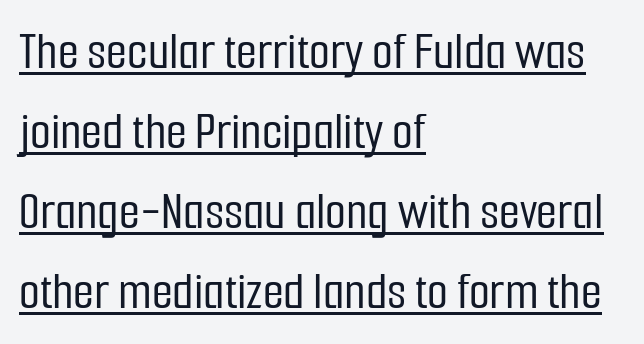
{"serif": "no", "italic": "no", "width": "condensed", "stroke_contrast": "low", "x_height": "medium", "monospaced": "no", "underline": "yes", "align": "left", "line_spacing": "normal", "line_spacing_ratio": 1.48, "letter_spacing": "normal", "letter_spacing_em": 0.0, "glyph_px": 54}
